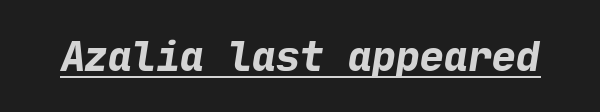
The image shows 40 px bold sans-serif type; set normal letter spacing, underlined; low stroke contrast and a medium x-height.
